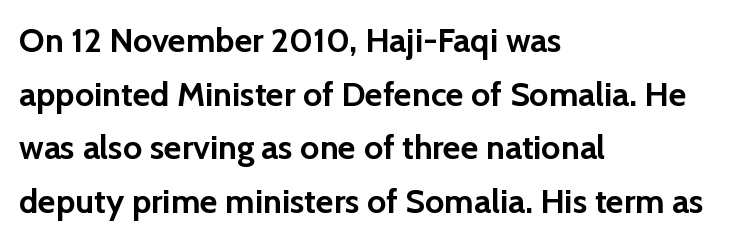
Rendered with straight, roman letterforms. Between one letter and the next there's only the usual sliver of space. Any mark beneath the type? The region is blank. Interline gaps are of average width in this sample.
